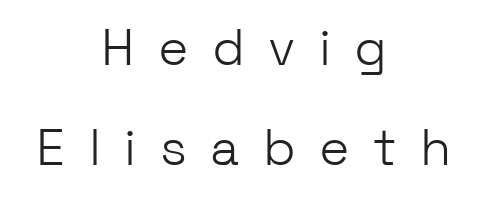
Is this a heavy cut? Hardly; it is regular or lighter. The face used here is a sans, in the tradition of grotesques and geometrics. A clean baseline with only descenders dipping below it. This rendering uses center alignment, leaving both contours irregular but symmetric. Style check: upright. Short note: letters widely spaced.
